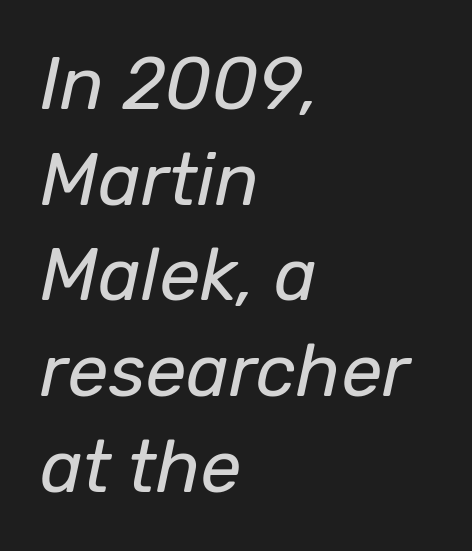
{"italic": "yes", "lean": "right", "slant_degrees": 12, "bold": "no", "weight": "regular", "width": "normal", "stroke_contrast": "low", "x_height": "medium", "monospaced": "no", "underline": "no", "align": "left", "line_spacing": "normal", "line_spacing_ratio": 1.31, "letter_spacing": "normal", "letter_spacing_em": 0.0, "glyph_px": 73}
